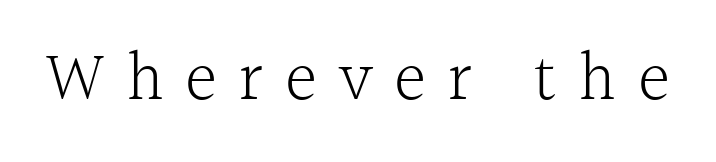
Q: Is the text bold? A: No.
Q: Is the text italic (slanted)? A: No, it is upright.
Q: Is the typeface a serif or a sans-serif typeface? A: Serif.
Q: Is the text underlined? A: No.
Q: Is the spacing between letters normal or unusually wide? A: Unusually wide.
Q: Width (condensed, normal, or wide)? A: Normal.
Q: x-height? A: Medium.
Q: Monospaced? A: No.
